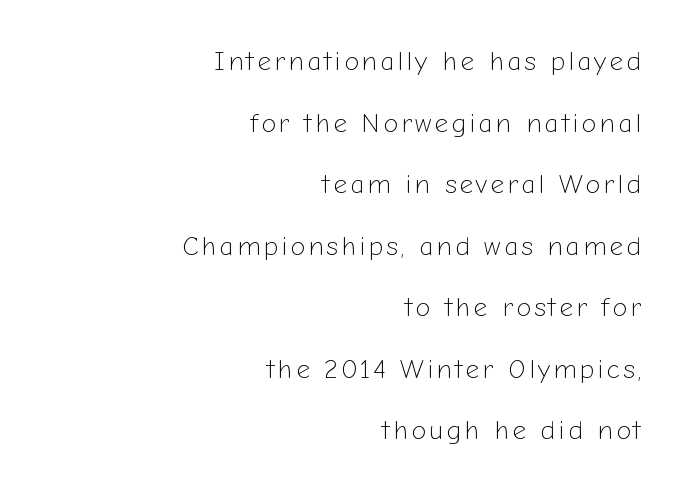
A typesetter would mark this as roman, not italic. Each line ends at the same right margin while the left side varies. Vertical spacing — loose. Nobody drew a line under any word here. Weight: regular or lighter.
